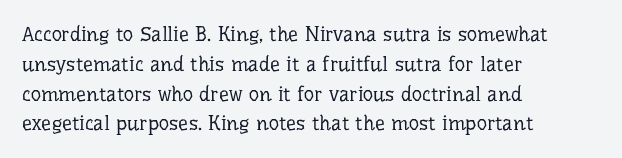
{"italic": "no", "bold": "no", "underline": "no", "align": "left", "line_spacing": "normal", "line_spacing_ratio": 1.49, "letter_spacing": "normal", "letter_spacing_em": 0.0, "glyph_px": 20}
